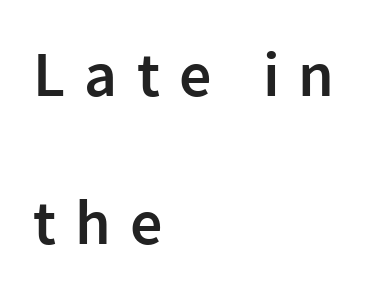
Stroke terminals: plain, sans-serif. Line beginnings align vertically; line endings do not. The passage shown is semibold, sitting just below true bold. Summary of vertical rhythm: relaxed, with wide interline spacing. Caption: expanded tracking, letters set apart.
